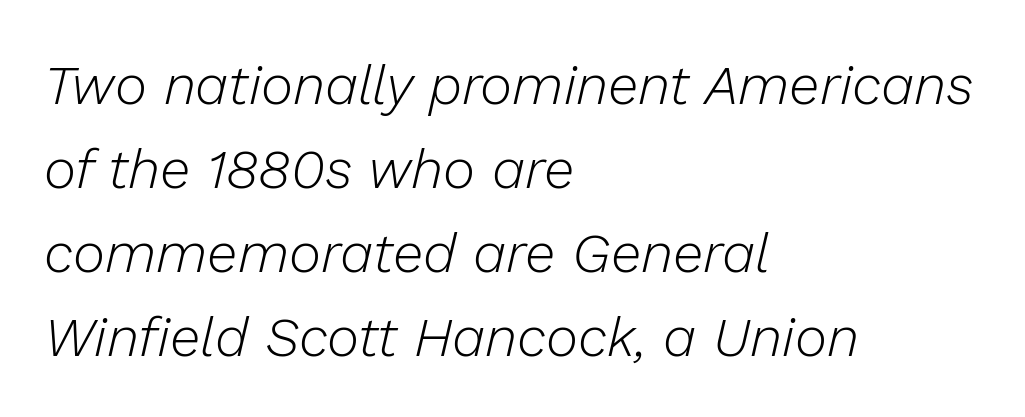
{"italic": "yes", "lean": "right", "slant_degrees": 13, "bold": "no", "weight": "light", "width": "normal", "stroke_contrast": "low", "x_height": "medium", "monospaced": "no", "underline": "no", "align": "left", "line_spacing": "normal", "line_spacing_ratio": 1.53, "letter_spacing": "normal", "letter_spacing_em": 0.0, "glyph_px": 55}
